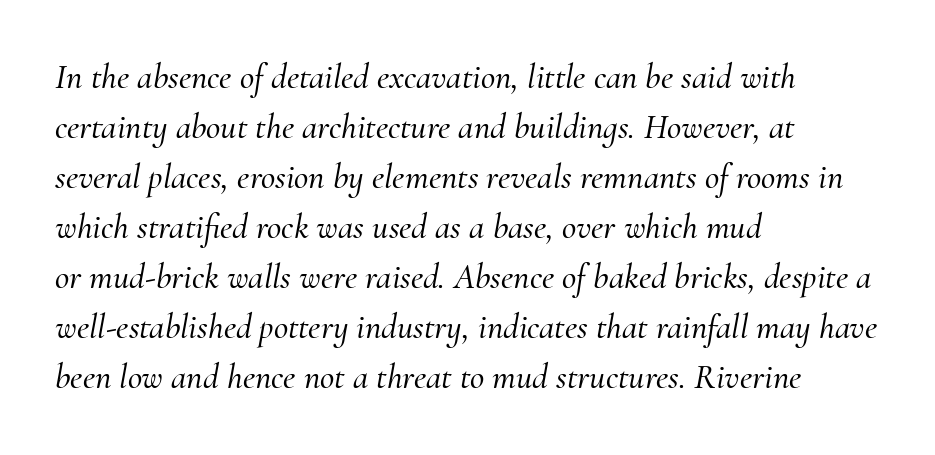
Q: Is the text italic (slanted)? A: Yes, it leans right by about 10 degrees.
Q: Is the typeface a serif or a sans-serif typeface? A: Serif.
Q: Is the text underlined? A: No.
Q: How is the paragraph aligned? A: Left-aligned.
Q: Is the spacing between letters normal or unusually wide? A: Normal.
Q: Is the spacing between lines tight, normal or loose? A: Normal.
Q: Width (condensed, normal, or wide)? A: Normal.
Q: Stroke contrast? A: Medium.
Q: x-height? A: Small.
Q: Monospaced? A: No.
